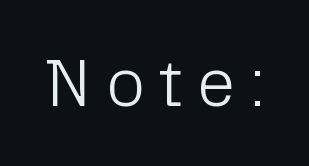
Designer's note — italics off, roman on. Compared with a typical body face, this is equally light or lighter still. The rendering shows plain stroke endings on the letterforms — a sans-serif design. The passage shown has open, widely tracked lettering throughout. You could not count columns in this text — the font is proportionally spaced. Descender tails drop into unmarked territory.
